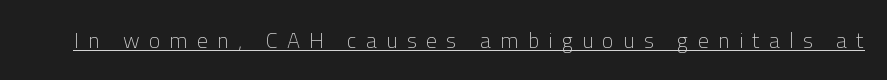
The image shows 22 px text type, upright; set unusually wide letter spacing (+0.42 em), underlined.
